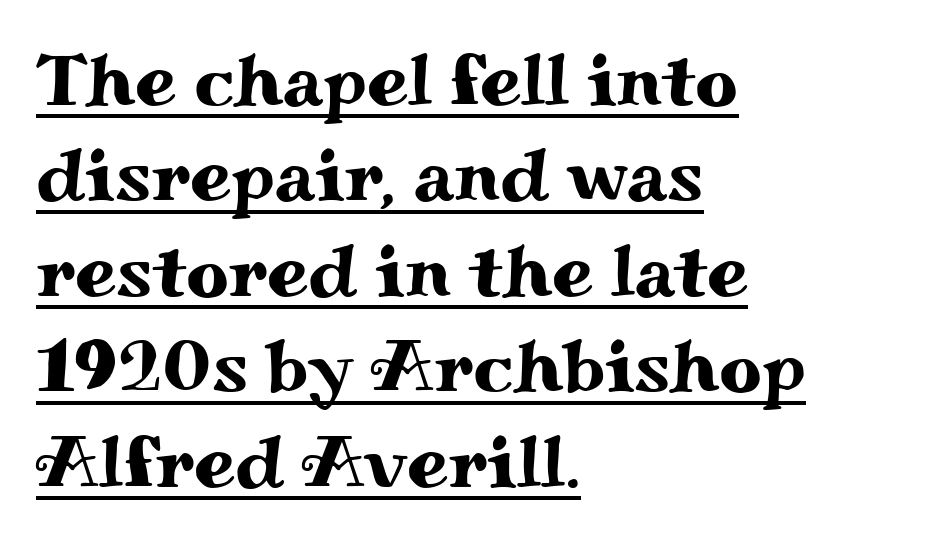
The designer went with a serif here, giving each stem small feet. The typesetter chose a ragged-right arrangement here. Honestly, the underline is the first thing you notice here. The lettering holds an erect, upright posture throughout. Nobody touched the tracking dial on this one. If you measured baseline to baseline, you'd find a middling distance.
